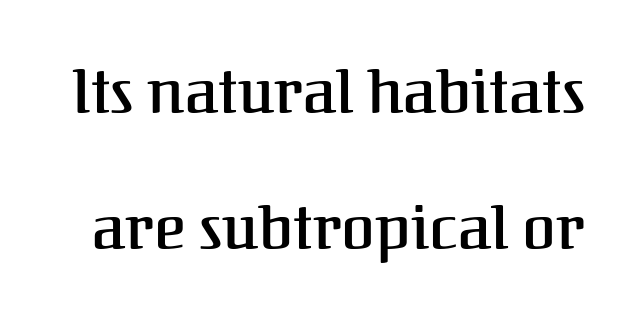
{"serif": "yes", "italic": "no", "width": "normal", "stroke_contrast": "medium", "x_height": "medium", "monospaced": "no", "underline": "no", "line_spacing": "loose", "line_spacing_ratio": 2.23, "letter_spacing": "normal", "letter_spacing_em": 0.0, "glyph_px": 61}
